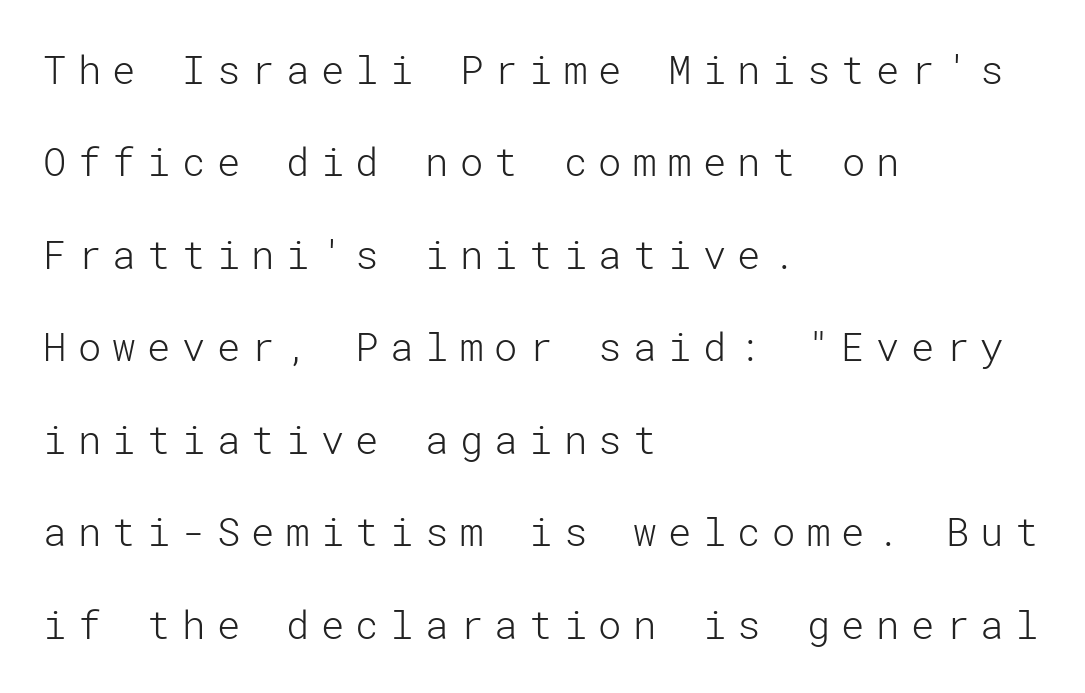
Stems here are at most as thick as an everyday book face. Type without underlining. Nope, no serifs anywhere on these letters. A typesetter would call this heavily tracked-out type.
